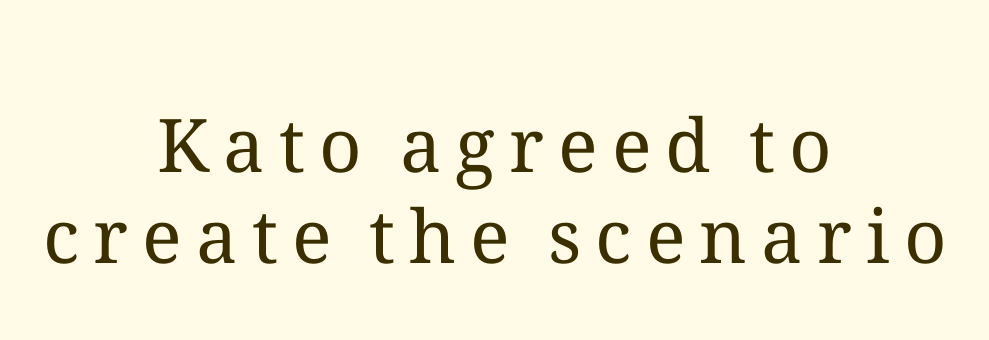
This sample has the flowing, uneven cadence of proportional lettering. The lines are quadded center. The lettering stays uniformly vertical, giving the passage a roman look. Stems here are at most as thick as an everyday book face. Quick note: underline off.
